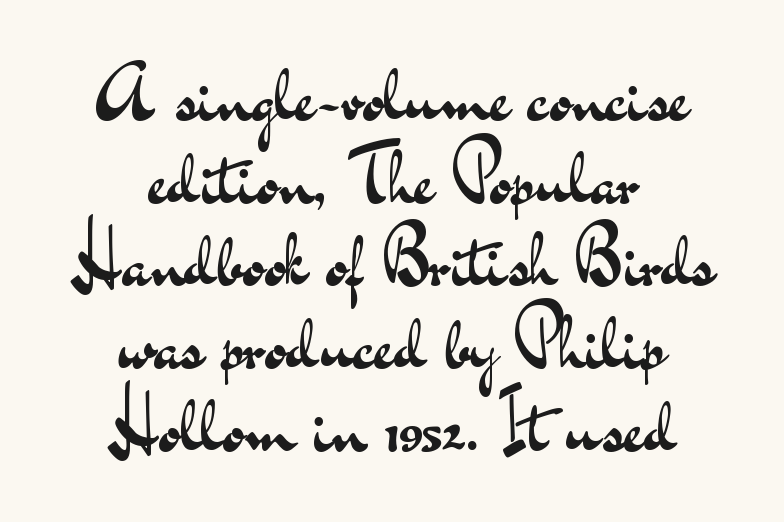
Q: Is the text bold? A: No.
Q: Is the text italic (slanted)? A: Yes.
Q: Is the typeface a serif or a sans-serif typeface? A: Sans-serif.
Q: Is the text underlined? A: No.
Q: How is the paragraph aligned? A: Centered.
Q: Is the spacing between letters normal or unusually wide? A: Normal.
Q: Is the spacing between lines tight, normal or loose? A: Tight.
Q: Width (condensed, normal, or wide)? A: Wide.
Q: Stroke contrast? A: Medium.
Q: x-height? A: Small.
Q: Monospaced? A: No.
